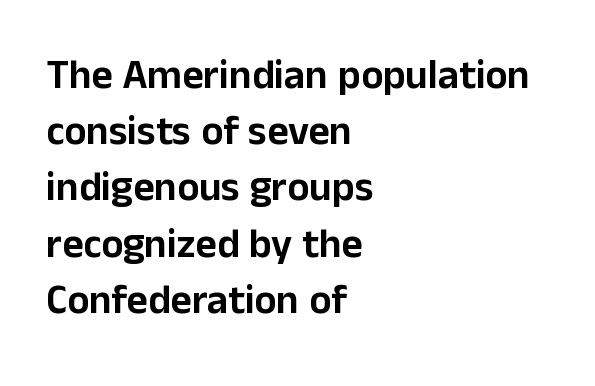
{"serif": "no", "italic": "no", "width": "normal", "stroke_contrast": "low", "x_height": "medium", "monospaced": "no", "underline": "no", "align": "left", "line_spacing": "normal", "line_spacing_ratio": 1.37, "letter_spacing": "normal", "letter_spacing_em": 0.0, "glyph_px": 41}
